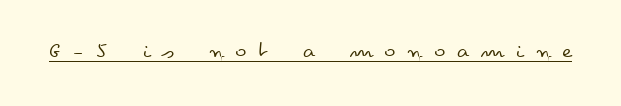
On a weight scale, this lands at 450 or below. These lines were composed using upright roman letters. How are the letters spaced? Widely, with obvious added tracking. Beneath each row of characters lies a ruled line.
